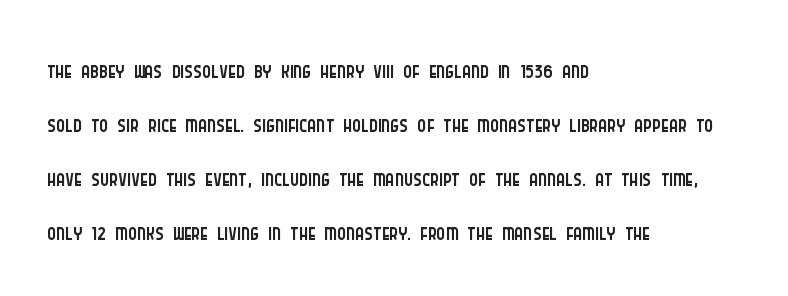
Notice how descenders clear the ascenders below comfortably — that's standard leading. Note: no serifs on the glyphs. Layout note: lines flush left. A typesetter would mark this as roman, not italic. The baseline area is clear.
